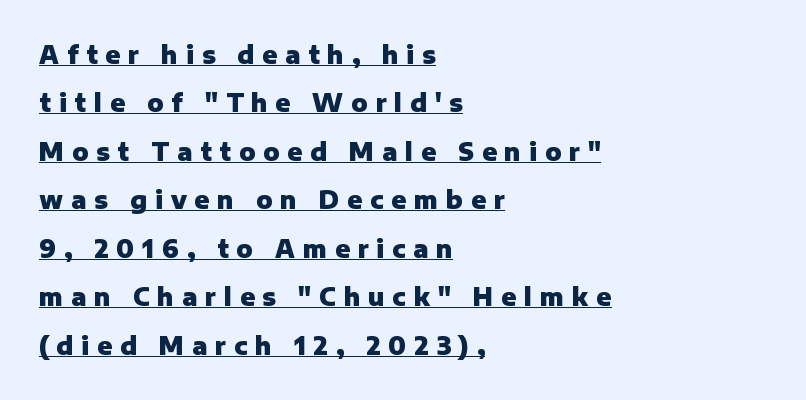
The rendering inserts visible extra space after every character. The string is rendered with underlining switched on. Heavy-handed strokes throughout: this text is bold. Italic: no, the glyphs are upright roman. Visually the block forms a straight wall on the left and a jagged coastline on the right. Horizontal bands of white between lines are thick stripes.
